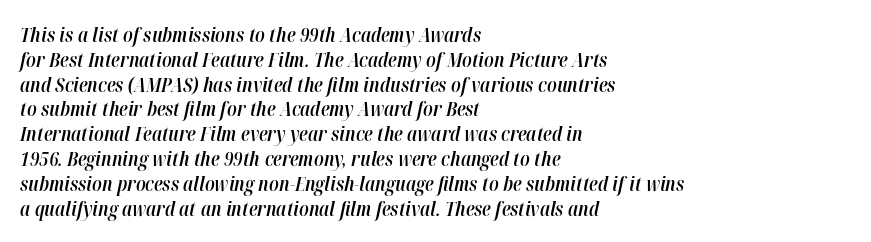
The image shows 20 px text type, italic (leaning right); set left-aligned, line spacing 1.24x, normal letter spacing, not underlined.
